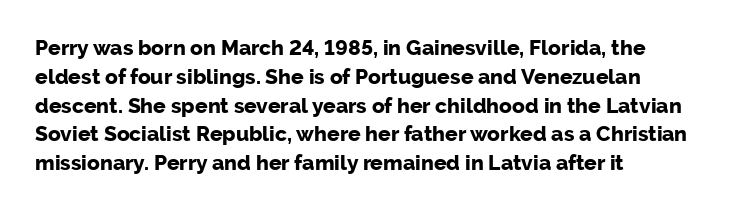
Leftover space on each line is placed entirely after the last word. The baseline area is clear. Tracking value appears to be zero — textbook default spacing. Is the type bold? Yes — the strokes are clearly thick and heavy.
